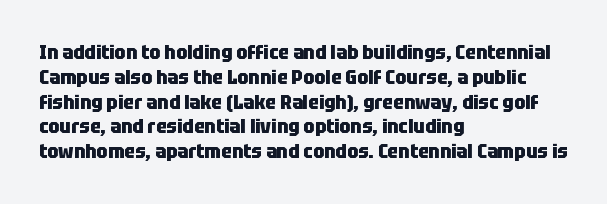
Line starts are locked; line ends wander. Tracking value appears to be zero — textbook default spacing. Style check: upright. Rule under the text: the space is simply empty. Heavy-handed strokes throughout: this text is bold.
